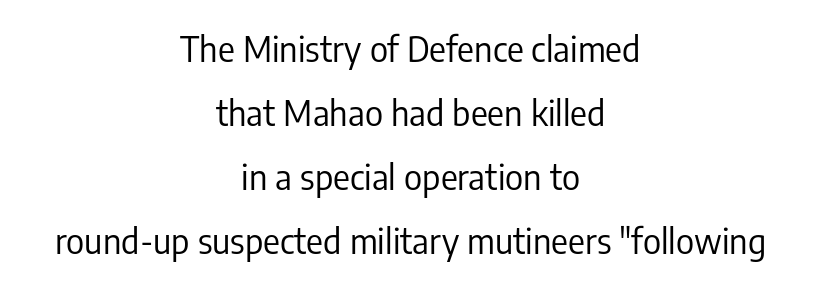
The image shows 35 px regular-weight, condensed sans-serif type, upright; set centered, line spacing 1.83x, normal letter spacing, not underlined; low stroke contrast and a medium x-height.
